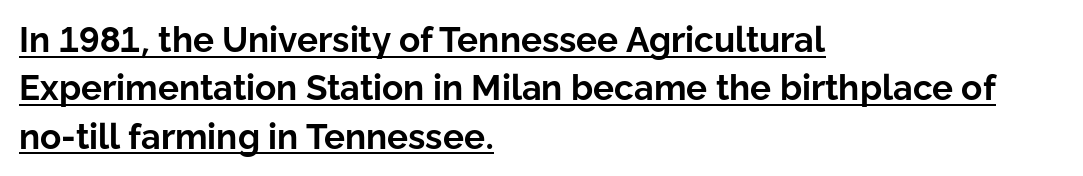
Q: Is the text bold? A: Yes.
Q: Is the text italic (slanted)? A: No, it is upright.
Q: Is the typeface a serif or a sans-serif typeface? A: Sans-serif.
Q: Is the text underlined? A: Yes.
Q: How is the paragraph aligned? A: Left-aligned.
Q: Is the spacing between letters normal or unusually wide? A: Normal.
Q: Is the spacing between lines tight, normal or loose? A: Normal.
Q: Width (condensed, normal, or wide)? A: Normal.
Q: Stroke contrast? A: Low.
Q: x-height? A: Medium.
Q: Monospaced? A: No.
